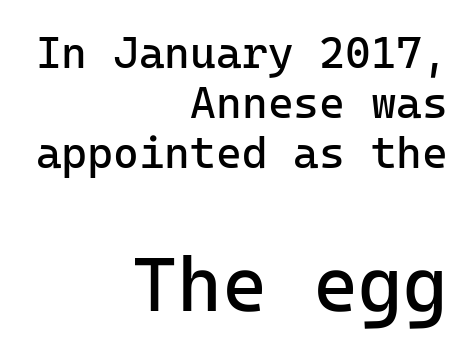
Q: Is the text bold? A: No.
Q: Is the text italic (slanted)? A: No, it is upright.
Q: Is the typeface a serif or a sans-serif typeface? A: Sans-serif.
Q: Is the text underlined? A: No.
Q: How is the paragraph aligned? A: Right-aligned.
Q: Is the spacing between letters normal or unusually wide? A: Normal.
Q: Is the spacing between lines tight, normal or loose? A: Tight.
Q: Which block of text is set in a larger size, the first (top) or the second (bottom)? A: The second (bottom) one.
Q: Width (condensed, normal, or wide)? A: Normal.
Q: Stroke contrast? A: Low.
Q: x-height? A: Medium.
Q: Monospaced? A: Yes.
